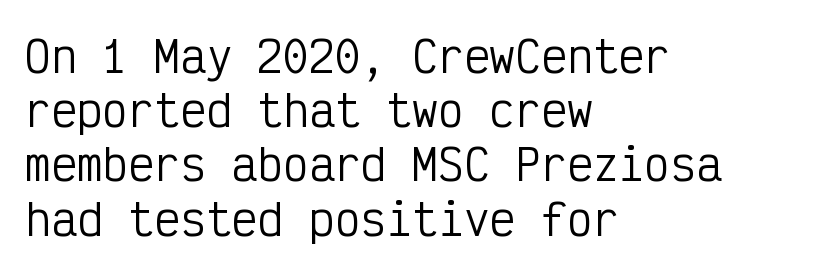
Q: Is the text bold? A: No.
Q: Is the text italic (slanted)? A: No, it is upright.
Q: Is the typeface a serif or a sans-serif typeface? A: Sans-serif.
Q: Is the text underlined? A: No.
Q: How is the paragraph aligned? A: Left-aligned.
Q: Is the spacing between letters normal or unusually wide? A: Normal.
Q: Is the spacing between lines tight, normal or loose? A: Normal.
Q: Width (condensed, normal, or wide)? A: Condensed.
Q: Stroke contrast? A: Low.
Q: x-height? A: Medium.
Q: Monospaced? A: Yes.
